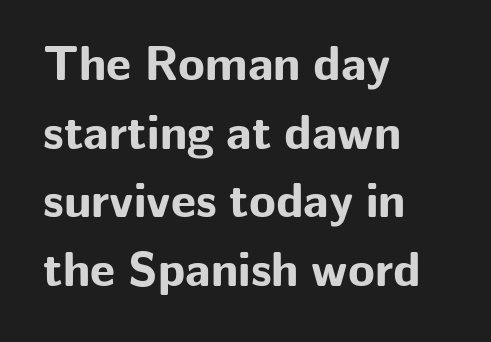
The image shows 49 px bold sans-serif type, upright; set left-aligned, normal line spacing (1.4x), normal letter spacing, not underlined; low stroke contrast and a medium x-height.
